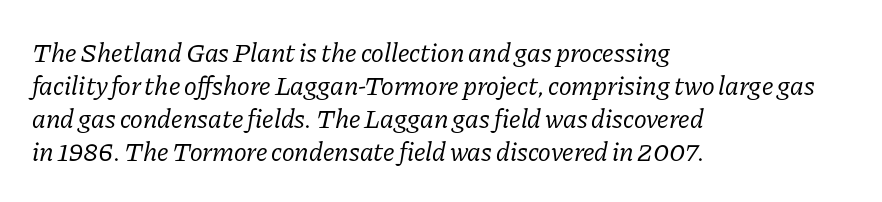
Q: Is the text bold? A: No.
Q: Is the text italic (slanted)? A: Yes, it leans right by about 11 degrees.
Q: Is the text underlined? A: No.
Q: How is the paragraph aligned? A: Left-aligned.
Q: Is the spacing between letters normal or unusually wide? A: Normal.
